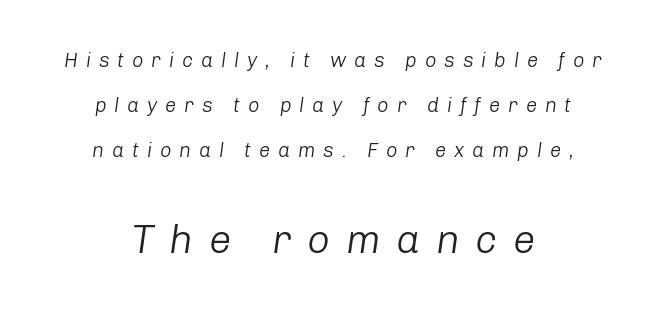
The image shows 40 px light type, italic (leaning right); set centered, loose line spacing (2.25x), unusually wide letter spacing (+0.39 em), not underlined; the second (bottom) block is 2.0x larger; low stroke contrast and a medium x-height.
